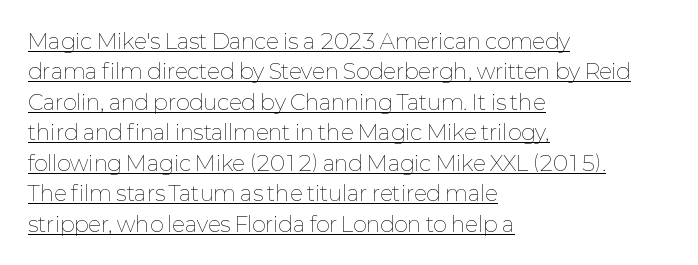
Q: Is the text bold? A: No.
Q: Is the text italic (slanted)? A: No, it is upright.
Q: Is the text underlined? A: Yes.
Q: How is the paragraph aligned? A: Left-aligned.
Q: Is the spacing between letters normal or unusually wide? A: Normal.
Q: Is the spacing between lines tight, normal or loose? A: Normal.
